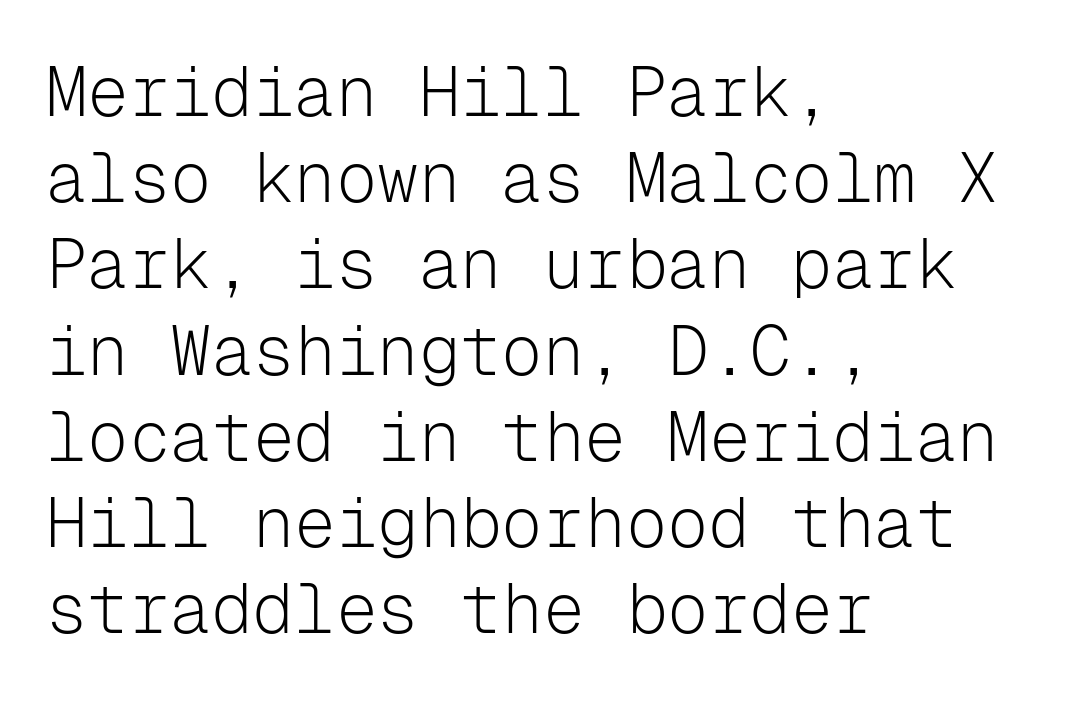
Q: Is the text bold? A: No.
Q: Is the text italic (slanted)? A: No, it is upright.
Q: Is the typeface a serif or a sans-serif typeface? A: Sans-serif.
Q: Is the text underlined? A: No.
Q: How is the paragraph aligned? A: Left-aligned.
Q: Is the spacing between letters normal or unusually wide? A: Normal.
Q: Is the spacing between lines tight, normal or loose? A: Normal.
Q: Width (condensed, normal, or wide)? A: Normal.
Q: Stroke contrast? A: Low.
Q: x-height? A: Medium.
Q: Monospaced? A: Yes.
